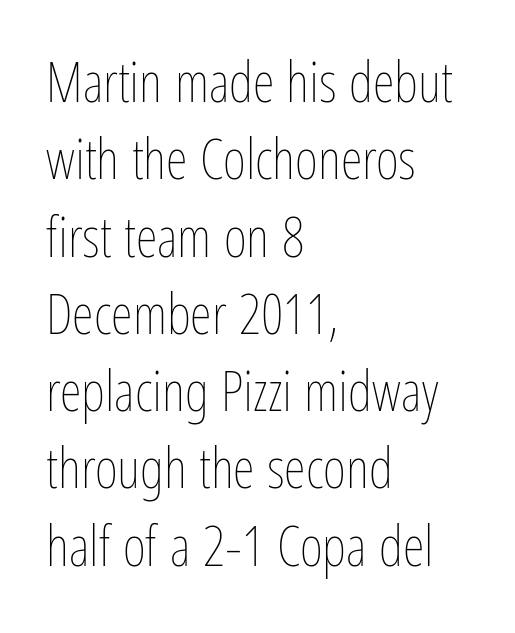
{"italic": "no", "bold": "no", "weight": "thin", "width": "condensed", "stroke_contrast": "low", "x_height": "medium", "monospaced": "no", "underline": "no", "align": "left", "line_spacing": "normal", "line_spacing_ratio": 1.38, "letter_spacing": "normal", "letter_spacing_em": 0.0, "glyph_px": 56}
